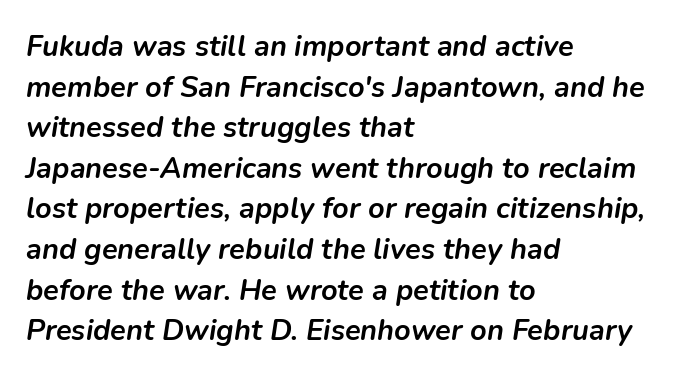
{"italic": "yes", "lean": "right", "slant_degrees": 9, "bold": "yes", "weight": "semibold", "width": "normal", "stroke_contrast": "low", "x_height": "medium", "monospaced": "no", "underline": "no", "align": "left", "line_spacing": "normal", "line_spacing_ratio": 1.4, "letter_spacing": "normal", "letter_spacing_em": 0.0, "glyph_px": 29}
